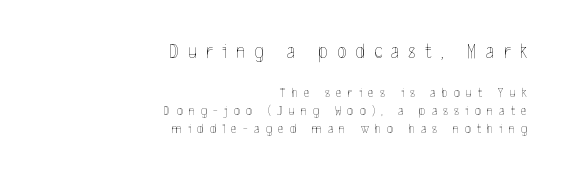
Q: Is the text bold? A: No.
Q: Is the text italic (slanted)? A: No, it is upright.
Q: Is the text underlined? A: No.
Q: How is the paragraph aligned? A: Right-aligned.
Q: Is the spacing between letters normal or unusually wide? A: Unusually wide.
Q: Is the spacing between lines tight, normal or loose? A: Normal.
Q: Which block of text is set in a larger size, the first (top) or the second (bottom)? A: The first (top) one.
